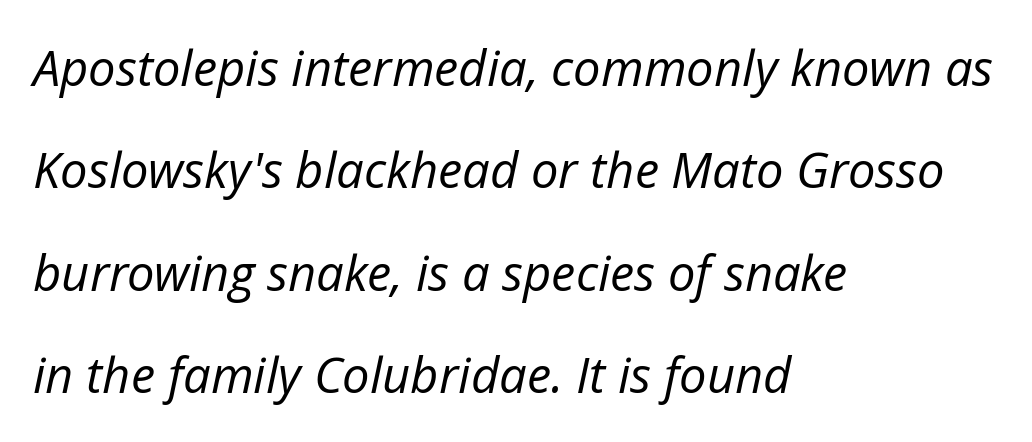
Q: Is the text bold? A: No.
Q: Is the text italic (slanted)? A: Yes, it leans right by about 12 degrees.
Q: Is the text underlined? A: No.
Q: How is the paragraph aligned? A: Left-aligned.
Q: Is the spacing between letters normal or unusually wide? A: Normal.
Q: Is the spacing between lines tight, normal or loose? A: Loose.
Q: Width (condensed, normal, or wide)? A: Normal.
Q: Stroke contrast? A: Low.
Q: x-height? A: Medium.
Q: Monospaced? A: No.
